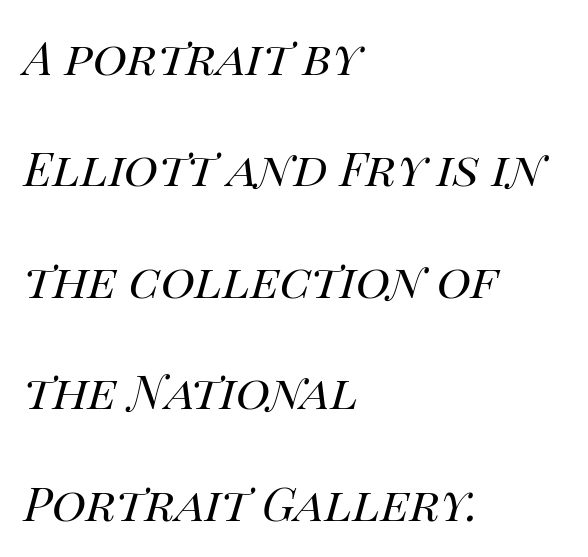
Q: Is the text bold? A: No.
Q: Is the text italic (slanted)? A: Yes, it leans right by about 14 degrees.
Q: Is the text underlined? A: No.
Q: How is the paragraph aligned? A: Left-aligned.
Q: Is the spacing between letters normal or unusually wide? A: Normal.
Q: Is the spacing between lines tight, normal or loose? A: Loose.
Q: Width (condensed, normal, or wide)? A: Normal.
Q: Stroke contrast? A: High.
Q: x-height? A: Large.
Q: Monospaced? A: No.
